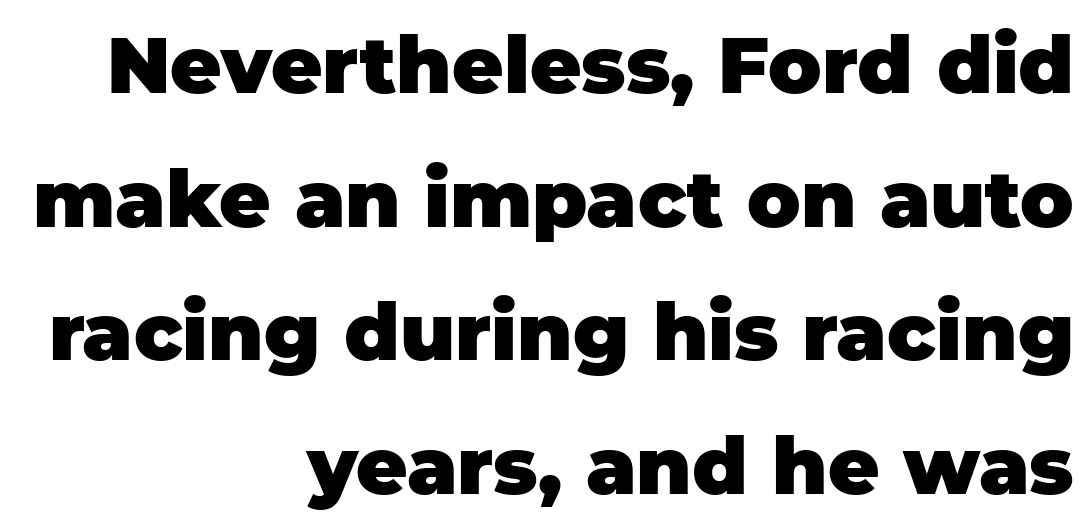
The image shows 79 px heavy sans-serif type, upright; set right-aligned, normal line spacing (1.69x), normal letter spacing, not underlined; low stroke contrast and a large x-height.
